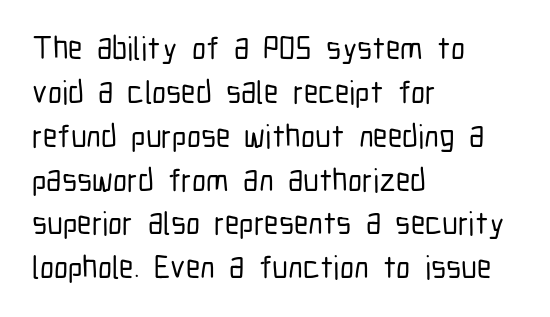
Q: Is the text italic (slanted)? A: No, it is upright.
Q: Is the typeface a serif or a sans-serif typeface? A: Sans-serif.
Q: Is the text underlined? A: No.
Q: How is the paragraph aligned? A: Left-aligned.
Q: Is the spacing between letters normal or unusually wide? A: Normal.
Q: Is the spacing between lines tight, normal or loose? A: Normal.
Q: Width (condensed, normal, or wide)? A: Condensed.
Q: Stroke contrast? A: Low.
Q: x-height? A: Medium.
Q: Monospaced? A: No.
